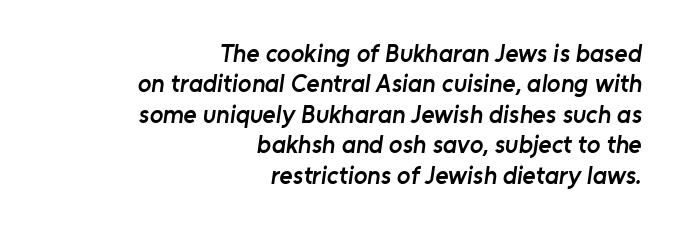
The passage shown is semibold, sitting just below true bold. A typesetter would call this zero additional tracking. All the whitespace from short lines collects on the left. Glance below the letters and you will spot only blank space.
